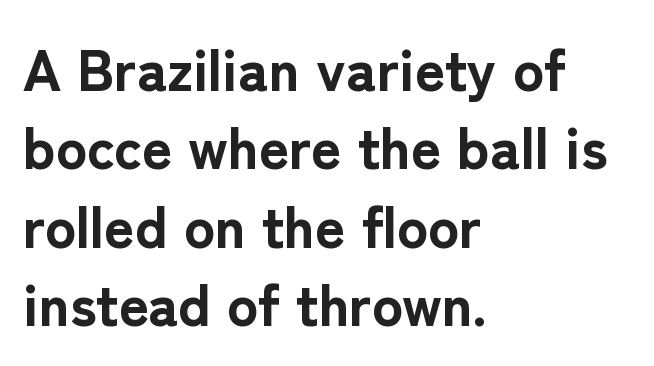
Descenders are the only things crossing below the line. The typesetting leans heavy: a genuine bold. If you drew a line through each stem, it would be perfectly vertical. These lines stack with their left ends in a neat column. You could not count columns in this text — the font is proportionally spaced.
